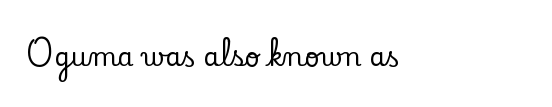
{"italic": "no", "underline": "no", "align": "left", "letter_spacing": "normal", "letter_spacing_em": 0.0, "glyph_px": 26}
